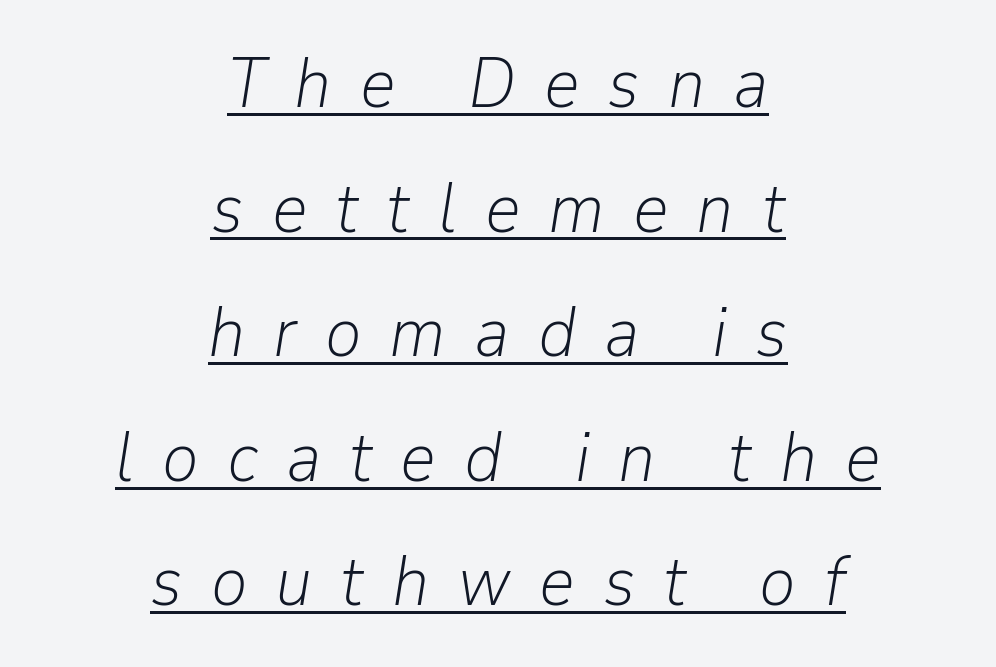
The image shows 70 px light type, italic (leaning right); set centered, line spacing 1.78x, unusually wide letter spacing (+0.4 em), underlined; low stroke contrast and a medium x-height.
